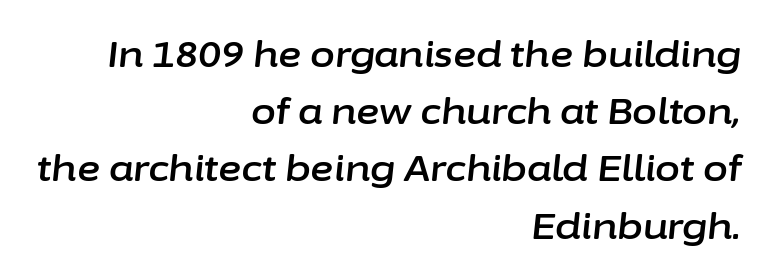
{"italic": "yes", "lean": "right", "slant_degrees": 6, "width": "normal", "stroke_contrast": "low", "x_height": "medium", "monospaced": "no", "underline": "no", "align": "right", "line_spacing": "normal", "line_spacing_ratio": 1.59, "letter_spacing": "normal", "letter_spacing_em": 0.0, "glyph_px": 36}
